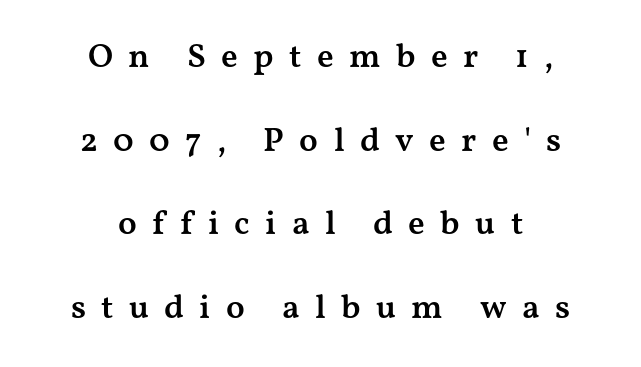
Vertically, the passage feels expansive, rows floating well apart. Does the weight exceed regular? Yes, but only to semibold. The string is rendered with underlining switched off. Serif or sans? Serif — the stroke terminals have little feet. Nope, not italic — everything's standing straight. Tracking here is generous; glyphs stand well apart from one another.
